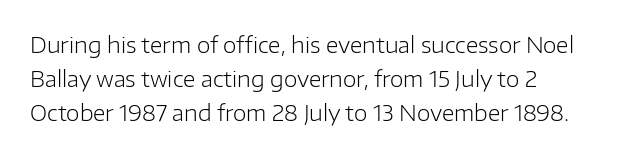
These lines stack with their left ends in a neat column. Any mark beneath the type? The region is blank. Short note: letters normally spaced. The type sits square on the baseline with zero lean.
